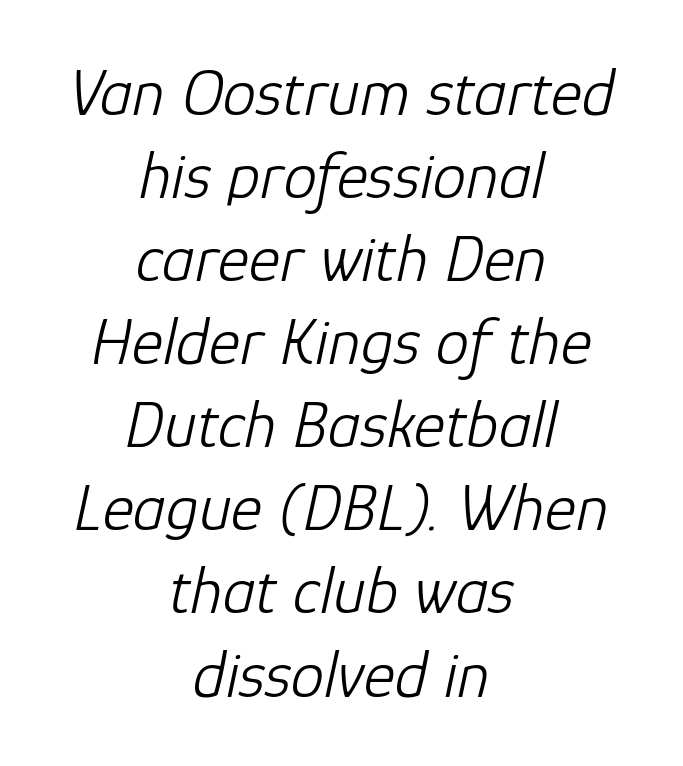
Compared with a flush-left layout, this one balances lines on the center instead. Descender tails drop into unmarked territory. Observe the ordinary spacing: letters are neighbours, not strangers. The glyphs look as if they've been sheared to an angle. Each stroke keeps to a modest, everyday thickness or less. Is this a fixed-width face? No — the glyphs have proportional, varying widths.
